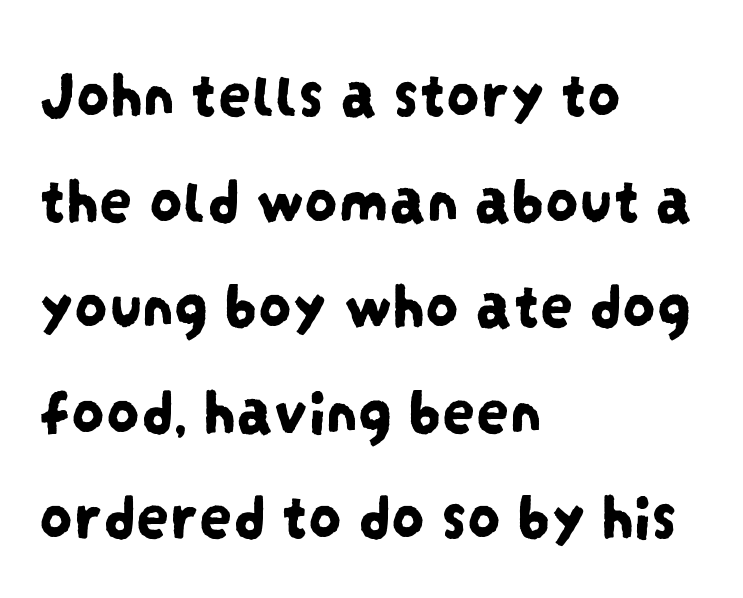
Q: Is the typeface a serif or a sans-serif typeface? A: Sans-serif.
Q: Is the text underlined? A: No.
Q: How is the paragraph aligned? A: Left-aligned.
Q: Is the spacing between letters normal or unusually wide? A: Normal.
Q: Is the spacing between lines tight, normal or loose? A: Normal.
Q: Width (condensed, normal, or wide)? A: Condensed.
Q: Stroke contrast? A: Low.
Q: x-height? A: Large.
Q: Monospaced? A: No.
